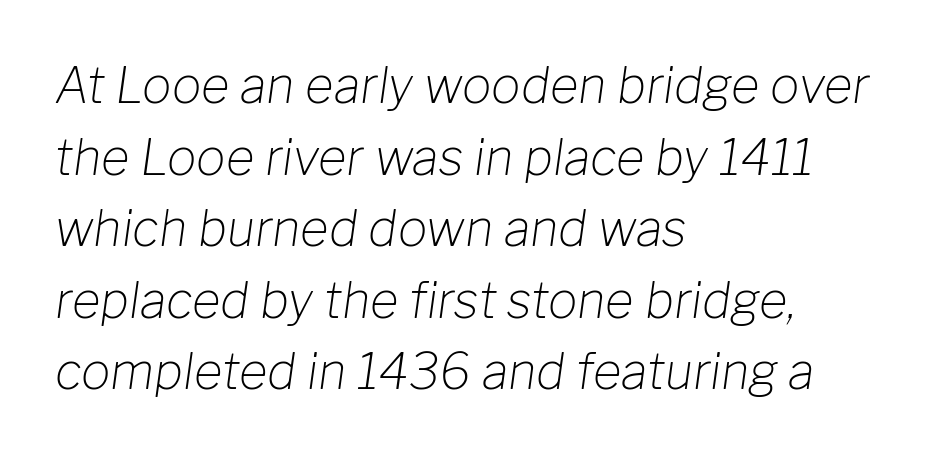
The image shows 49 px light type, italic (leaning right); set left-aligned, normal line spacing (1.46x), normal letter spacing, not underlined; low stroke contrast and a medium x-height.
